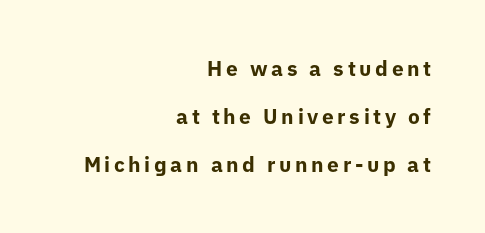
The image shows 21 px bold type, upright; set right-aligned, loose line spacing (2.29x), not underlined.
